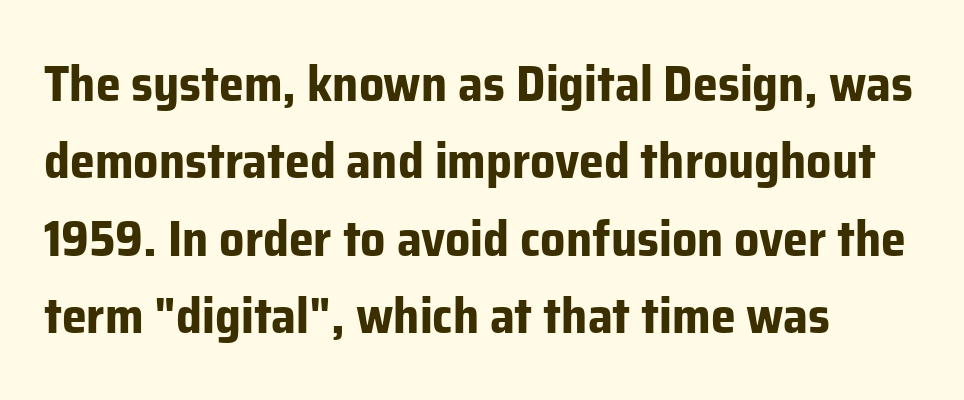
{"serif": "no", "italic": "no", "bold": "yes", "weight": "bold", "width": "normal", "stroke_contrast": "low", "x_height": "medium", "monospaced": "no", "underline": "no", "align": "left", "line_spacing": "normal", "line_spacing_ratio": 1.55, "letter_spacing": "normal", "letter_spacing_em": 0.0, "glyph_px": 50}
